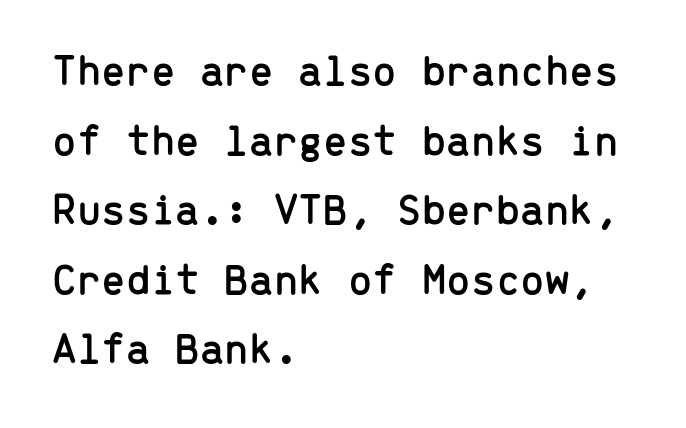
Q: Is the text italic (slanted)? A: No, it is upright.
Q: Is the typeface a serif or a sans-serif typeface? A: Sans-serif.
Q: Is the text underlined? A: No.
Q: How is the paragraph aligned? A: Left-aligned.
Q: Is the spacing between letters normal or unusually wide? A: Normal.
Q: Is the spacing between lines tight, normal or loose? A: Normal.
Q: Width (condensed, normal, or wide)? A: Normal.
Q: Stroke contrast? A: Low.
Q: x-height? A: Medium.
Q: Monospaced? A: Yes.
